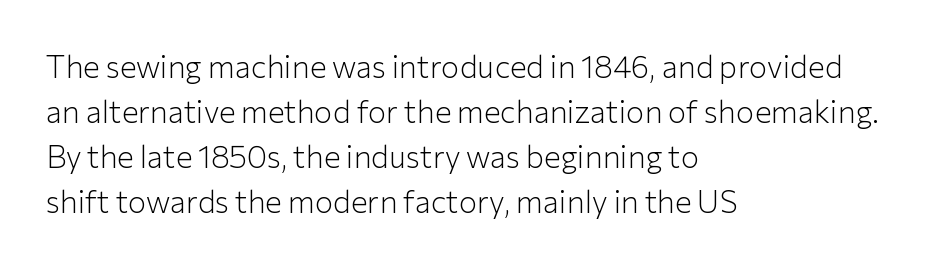
The image shows 31 px light sans-serif type, upright; set left-aligned, normal line spacing (1.45x), normal letter spacing, not underlined; low stroke contrast and a medium x-height.
